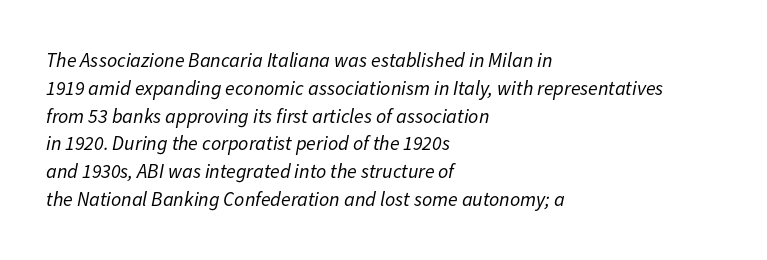
The axis of the letterforms is tilted away from vertical. Descender tails drop into unmarked territory. Look at the tracking — it's just the regular setting, nothing added. One glance says typical: line gaps are just what's usual. Weight: in the light-to-regular range. These lines are set flush left with a ragged right edge.
